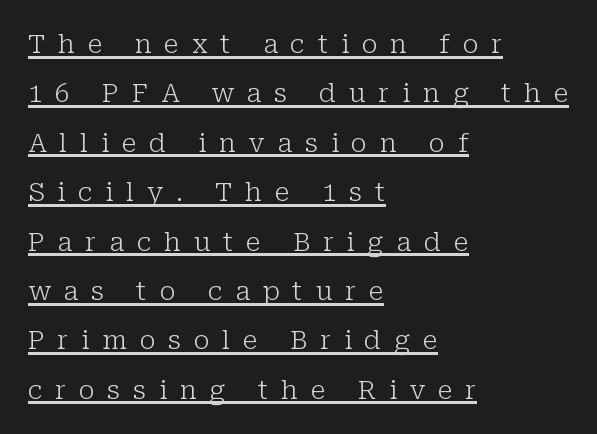
Q: Is the text bold? A: No.
Q: Is the text italic (slanted)? A: No, it is upright.
Q: Is the text underlined? A: Yes.
Q: How is the paragraph aligned? A: Left-aligned.
Q: Is the spacing between letters normal or unusually wide? A: Unusually wide.
Q: Is the spacing between lines tight, normal or loose? A: Loose.
